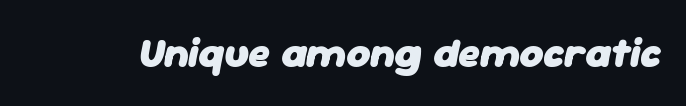
Q: Is the text bold? A: Yes.
Q: Is the text italic (slanted)? A: Yes, it leans right by about 11 degrees.
Q: Is the text underlined? A: No.
Q: Is the spacing between letters normal or unusually wide? A: Normal.
Q: Width (condensed, normal, or wide)? A: Normal.
Q: Stroke contrast? A: Low.
Q: x-height? A: Medium.
Q: Monospaced? A: No.
